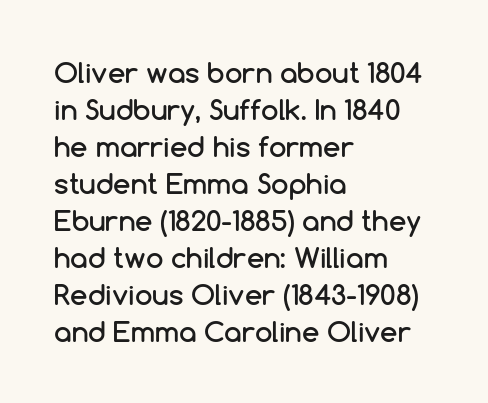
{"serif": "no", "italic": "no", "width": "normal", "stroke_contrast": "low", "x_height": "medium", "monospaced": "no", "underline": "no", "align": "left", "line_spacing": "normal", "line_spacing_ratio": 1.32, "letter_spacing": "normal", "letter_spacing_em": 0.0, "glyph_px": 28}
